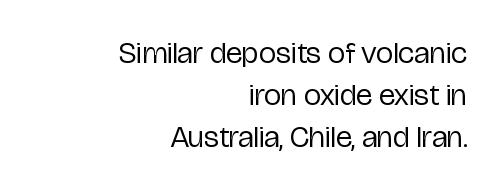
The image shows 31 px regular-weight, condensed sans-serif type, upright; set right-aligned, normal line spacing (1.36x), normal letter spacing, not underlined; low stroke contrast and a medium x-height.
